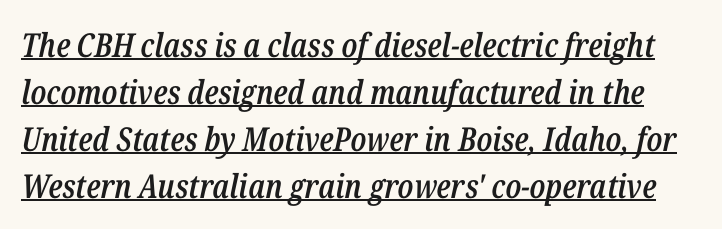
Q: Is the text bold? A: Semi-bold.
Q: Is the text italic (slanted)? A: Yes, it leans right by about 12 degrees.
Q: Is the text underlined? A: Yes.
Q: Is the spacing between letters normal or unusually wide? A: Normal.
Q: Is the spacing between lines tight, normal or loose? A: Normal.
Q: Width (condensed, normal, or wide)? A: Condensed.
Q: Stroke contrast? A: Low.
Q: x-height? A: Medium.
Q: Monospaced? A: No.
